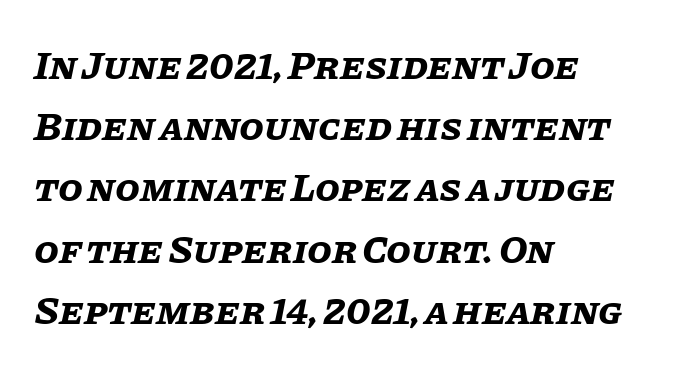
Q: Is the text bold? A: Yes.
Q: Is the text italic (slanted)? A: Yes, it leans right by about 11 degrees.
Q: Is the text underlined? A: No.
Q: How is the paragraph aligned? A: Left-aligned.
Q: Is the spacing between letters normal or unusually wide? A: Normal.
Q: Is the spacing between lines tight, normal or loose? A: Normal.
Q: Width (condensed, normal, or wide)? A: Normal.
Q: Stroke contrast? A: Low.
Q: x-height? A: Large.
Q: Monospaced? A: No.
